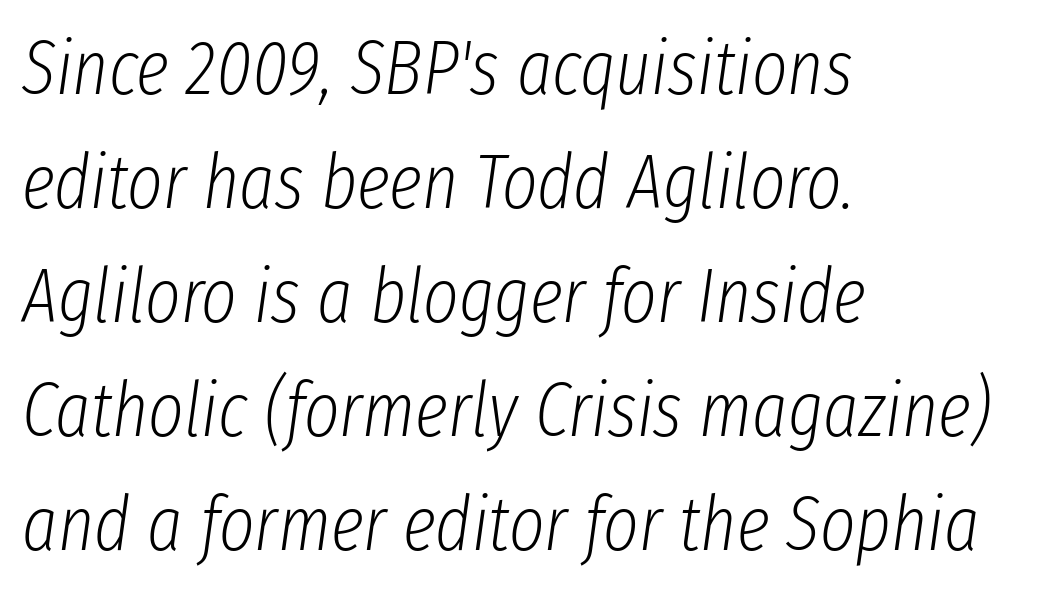
The image shows 76 px light, condensed type, italic (leaning right); set left-aligned, normal line spacing (1.5x), normal letter spacing, not underlined; low stroke contrast and a medium x-height.
